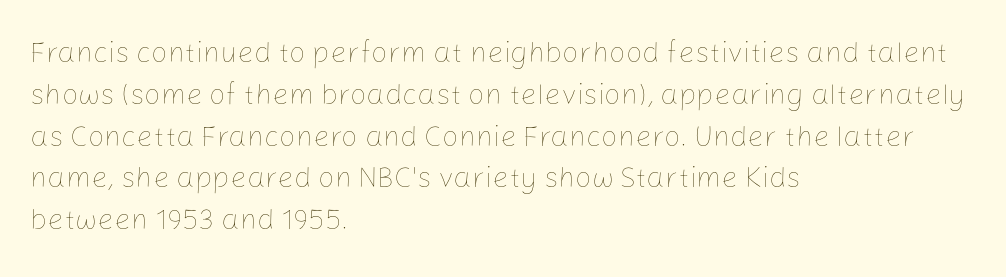
{"italic": "no", "bold": "no", "weight": "thin", "width": "normal", "stroke_contrast": "low", "x_height": "medium", "monospaced": "no", "underline": "no", "align": "left", "line_spacing": "normal", "line_spacing_ratio": 1.44, "letter_spacing": "normal", "letter_spacing_em": 0.0, "glyph_px": 29}
